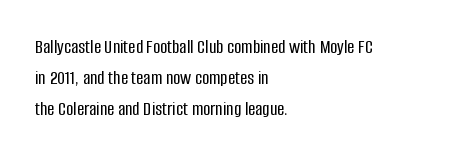
The image shows 20 px text type, upright; set left-aligned, normal line spacing (1.54x), normal letter spacing, not underlined.
